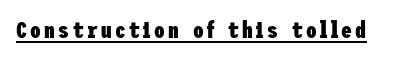
{"italic": "no", "bold": "yes", "underline": "yes", "glyph_px": 24}
